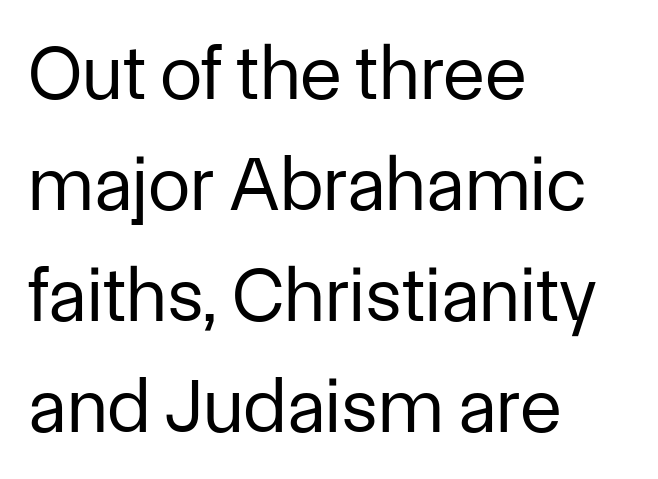
Q: Is the text bold? A: No.
Q: Is the text italic (slanted)? A: No, it is upright.
Q: Is the typeface a serif or a sans-serif typeface? A: Sans-serif.
Q: Is the text underlined? A: No.
Q: How is the paragraph aligned? A: Left-aligned.
Q: Is the spacing between letters normal or unusually wide? A: Normal.
Q: Is the spacing between lines tight, normal or loose? A: Normal.
Q: Width (condensed, normal, or wide)? A: Normal.
Q: Stroke contrast? A: Low.
Q: x-height? A: Medium.
Q: Monospaced? A: No.
